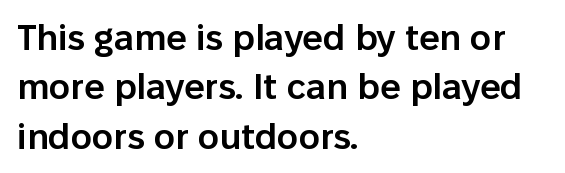
{"serif": "no", "italic": "no", "bold": "semi", "weight": "semibold", "width": "normal", "stroke_contrast": "low", "x_height": "medium", "monospaced": "no", "underline": "no", "align": "left", "line_spacing": "normal", "line_spacing_ratio": 1.37, "letter_spacing": "normal", "letter_spacing_em": 0.0, "glyph_px": 36}
